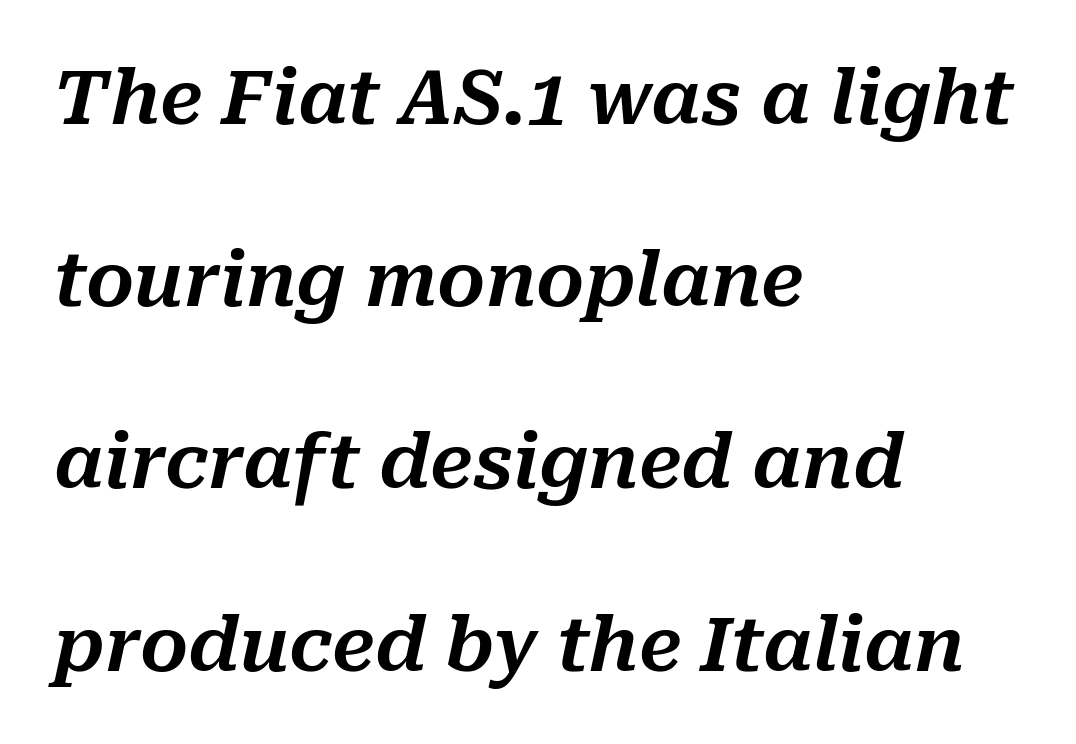
Where is the straight margin? On the left. The face used here is proportionally spaced, like ordinary book or web type. Students, note that the glyphs here touch the page at normal intervals. Does the lettering tilt? It does — this is italic. Loosely led — the rows are spread out.
